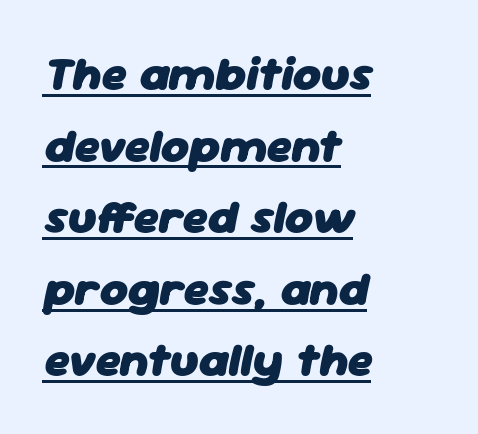
The axis of the letterforms is tilted away from vertical. The lines are quadded left. Heavy, bold letterforms. The line-height multiplier appears to be the usual default.
